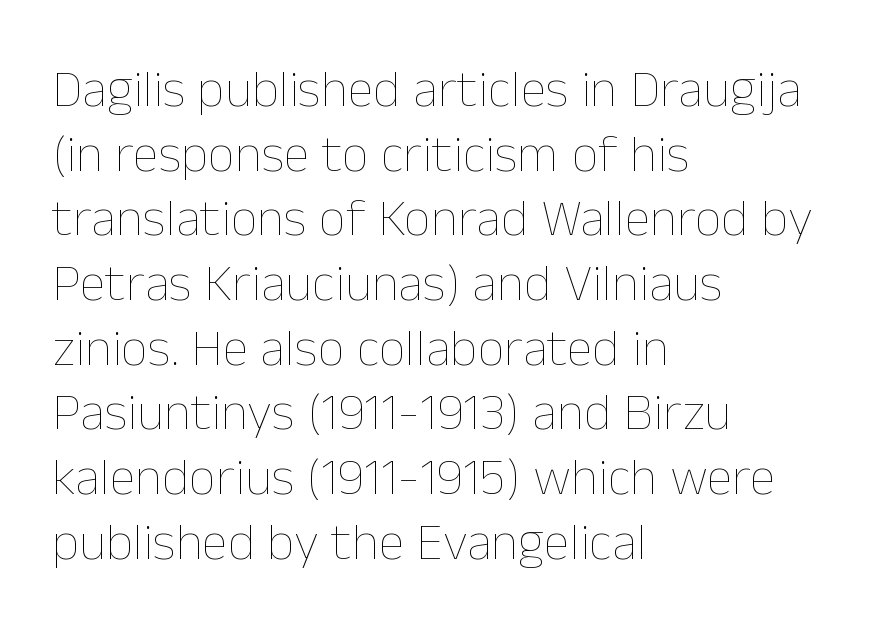
Just letters on the line, the space beneath them empty. Is this a heavy cut? Hardly; it is regular or lighter. Tall strokes in this sample are plumb rather than angled. The tracking reads as untouched default to a designer's eye. The passage shown is typed in a proportional face where columns would drift. The typesetter chose a ragged-right arrangement here.
